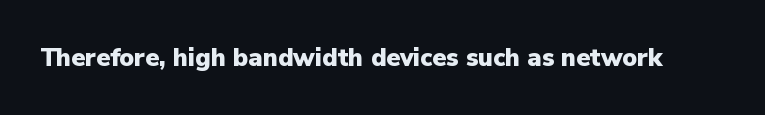
Q: Is the text bold? A: Yes.
Q: Is the text italic (slanted)? A: No, it is upright.
Q: Is the text underlined? A: No.
Q: Is the spacing between letters normal or unusually wide? A: Normal.
